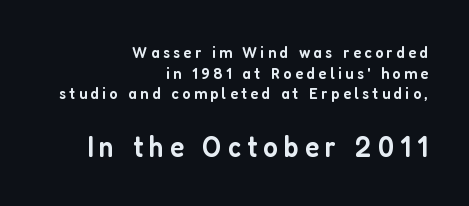
{"serif": "no", "italic": "no", "bold": "semi", "weight": "semibold", "width": "condensed", "stroke_contrast": "low", "x_height": "medium", "monospaced": "no", "underline": "no", "align": "right", "line_spacing_ratio": 1.21, "letter_spacing": "wide", "letter_spacing_em": 0.2, "larger_block": "second", "size_ratio": 1.76, "glyph_px": 30}
